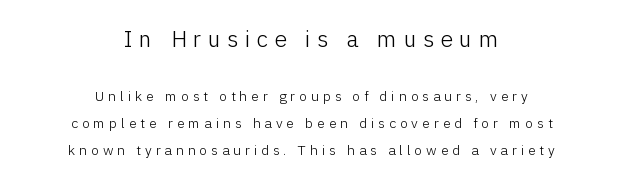
This is not heavy type; no bold has been used. Quick note: not italic, upright. Look at the glyph heights: the upper group is clearly the bigger setting. These lines have a slow, spaced-out rhythm from letter to letter.
